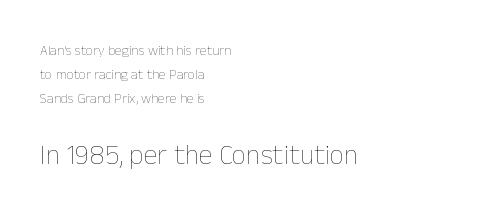
The image shows 28 px thin type, upright; set left-aligned, line spacing 1.73x, normal letter spacing, not underlined; the second (bottom) block is 2.0x larger; low stroke contrast and a medium x-height.
